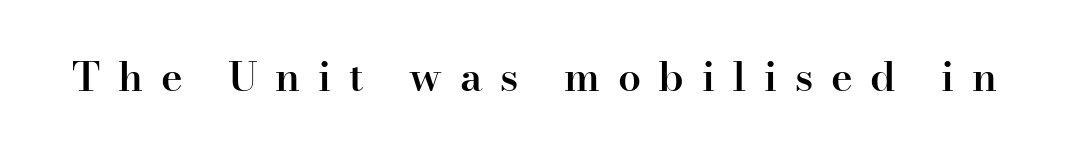
Think of a printed novel: that variable character pitch is what you see here. Tall strokes in this sample are plumb rather than angled. How are the letters spaced? Widely, with obvious added tracking. This sample uses a serif face. The space beneath each line is pristine and unruled. Emphasis by weight is partial: semibold.
